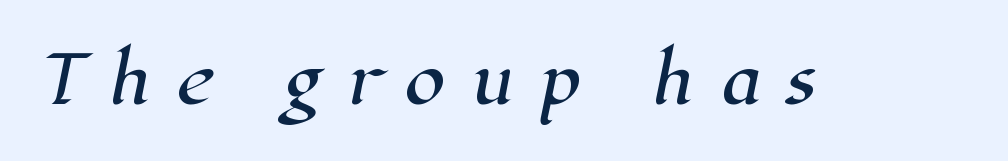
This is serif lettering, the kind often seen in printed books. This sample has the flowing, uneven cadence of proportional lettering. A bare baseline throughout the passage. A typesetter would call this heavily tracked-out type.
